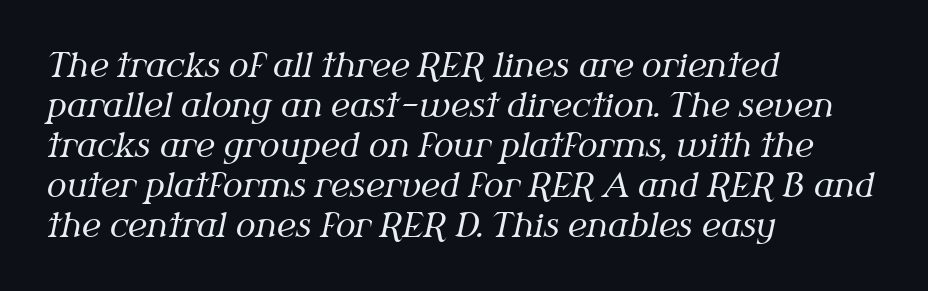
You can tell it's italic because the verticals aren't actually vertical. Plain, unruled lines of type. The rendering uses natural spacing where letterforms have individual widths. The letters carry serifs — small finishing strokes at the ends of their stems.
